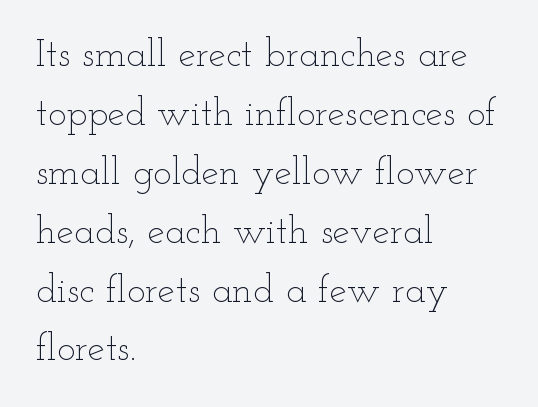
Horizontal alignment here is leftward, the default for most running prose. The passage shown is not underscored anywhere. Letters have the restrained weight of plain body copy at most. Notice how descenders clear the ascenders below comfortably — that's standard leading. The horizontal fit of the characters is conventional and even.
